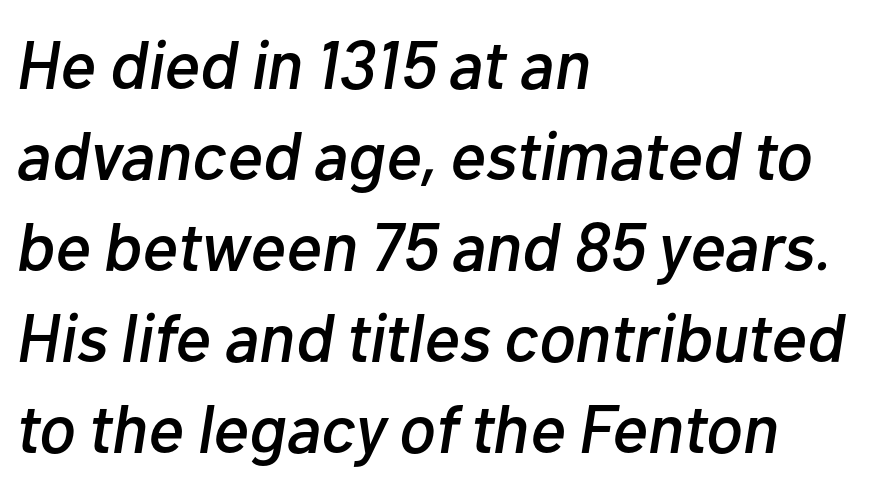
{"italic": "yes", "lean": "right", "slant_degrees": 10, "width": "normal", "stroke_contrast": "low", "x_height": "medium", "monospaced": "no", "underline": "no", "align": "left", "line_spacing": "normal", "line_spacing_ratio": 1.34, "letter_spacing": "normal", "letter_spacing_em": 0.0, "glyph_px": 68}
